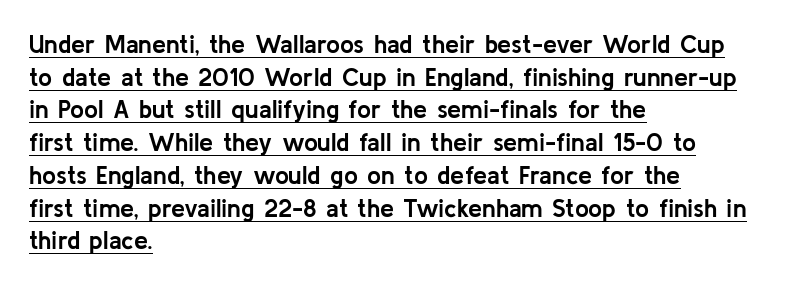
The image shows 25 px bold type, upright; set left-aligned, normal line spacing (1.31x), normal letter spacing, underlined.
